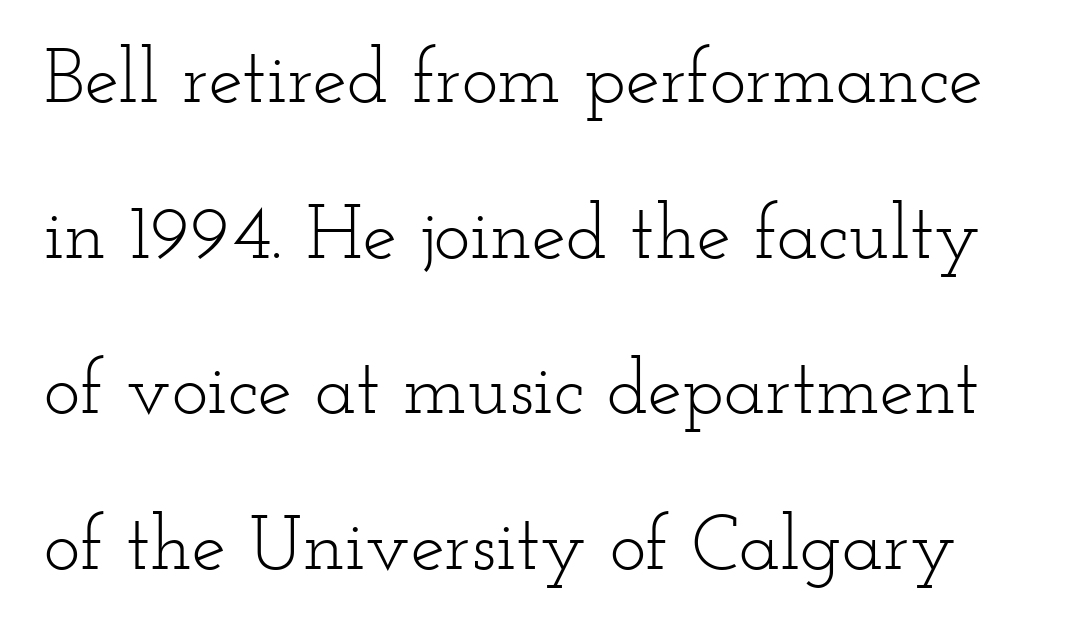
The image shows 77 px light, wide serif type, upright; set loose line spacing (2.02x), normal letter spacing, not underlined; low stroke contrast and a small x-height.
